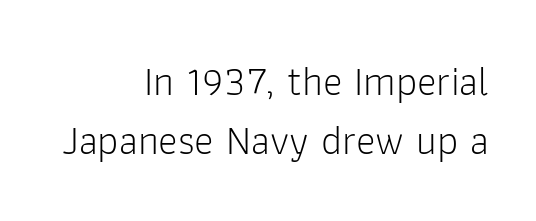
{"serif": "no", "italic": "no", "bold": "no", "weight": "light", "width": "normal", "stroke_contrast": "low", "x_height": "medium", "monospaced": "no", "underline": "no", "align": "right", "line_spacing": "normal", "line_spacing_ratio": 1.45, "letter_spacing": "normal", "letter_spacing_em": 0.0, "glyph_px": 41}
